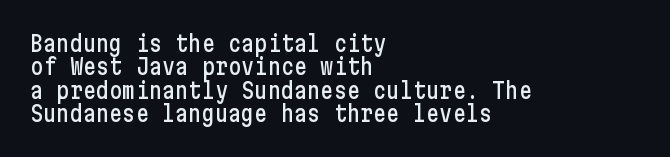
{"italic": "no", "underline": "no", "align": "left", "line_spacing": "tight", "line_spacing_ratio": 1.06, "letter_spacing": "normal", "letter_spacing_em": 0.0, "glyph_px": 22}
